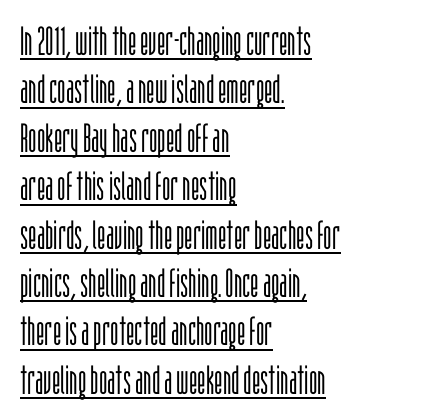
{"serif": "no", "italic": "no", "bold": "no", "weight": "light", "width": "condensed", "stroke_contrast": "low", "x_height": "large", "monospaced": "no", "underline": "yes", "align": "left", "line_spacing_ratio": 1.21, "letter_spacing": "normal", "letter_spacing_em": 0.0, "glyph_px": 40}
